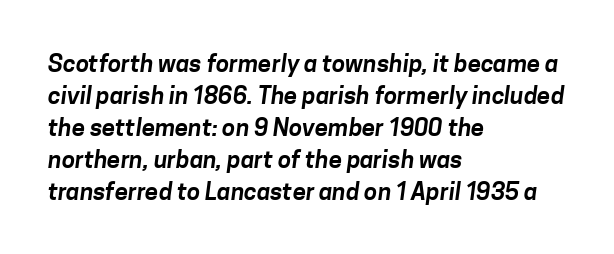
Tracking value appears to be zero — textbook default spacing. Notice how the passage keeps a crisp vertical edge on the left only. Anything drawn beneath the words? Only blank space. Baseline-to-baseline distance is the conventional proportion of letter height.
